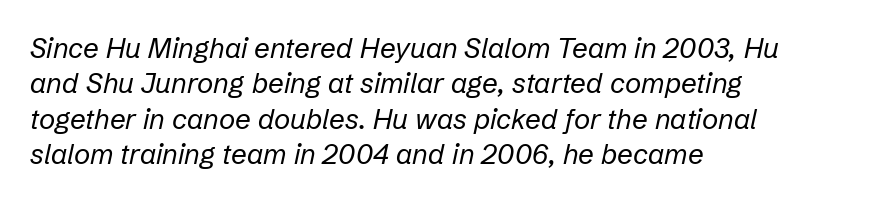
Look at the tracking — it's just the regular setting, nothing added. Baseline-to-baseline distance is the conventional proportion of letter height. Italic? Definitely — the glyphs are oblique. Check under the words: just untouched page.
